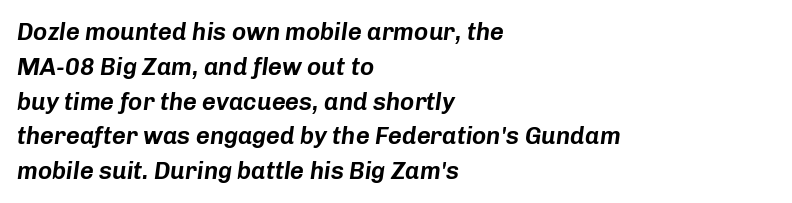
Honestly, the letter spacing is just normal — you wouldn't notice it. Summary of vertical rhythm: regular, with standard interline spacing. The words here are not underlined. Notice how the passage keeps a crisp vertical edge on the left only.
